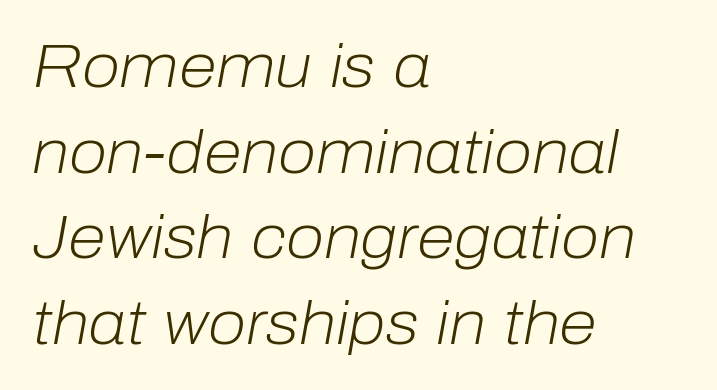
{"italic": "yes", "lean": "right", "slant_degrees": 10, "bold": "no", "weight": "light", "width": "normal", "stroke_contrast": "low", "x_height": "medium", "monospaced": "no", "underline": "no", "align": "left", "line_spacing": "normal", "line_spacing_ratio": 1.38, "letter_spacing": "normal", "letter_spacing_em": 0.0, "glyph_px": 62}
